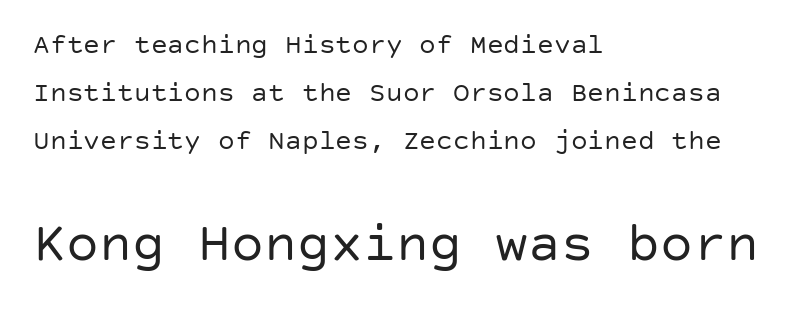
{"serif": "no", "italic": "no", "bold": "no", "weight": "regular", "width": "normal", "stroke_contrast": "low", "x_height": "large", "underline": "no", "align": "left", "line_spacing_ratio": 1.72, "letter_spacing": "normal", "letter_spacing_em": 0.0, "larger_block": "second", "size_ratio": 1.96, "glyph_px": 55}
